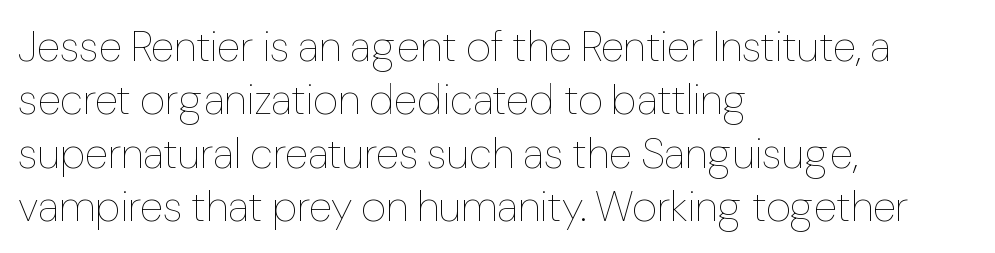
Q: Is the text bold? A: No.
Q: Is the text italic (slanted)? A: No, it is upright.
Q: Is the text underlined? A: No.
Q: How is the paragraph aligned? A: Left-aligned.
Q: Is the spacing between letters normal or unusually wide? A: Normal.
Q: Width (condensed, normal, or wide)? A: Normal.
Q: Stroke contrast? A: Low.
Q: x-height? A: Medium.
Q: Monospaced? A: No.
